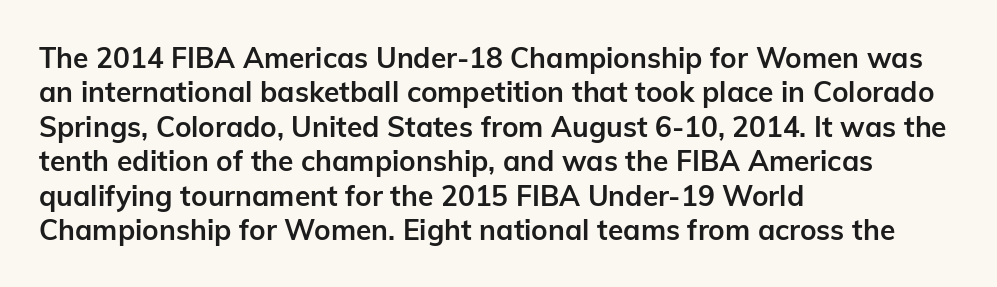
Q: Is the text bold? A: Yes.
Q: Is the text italic (slanted)? A: No, it is upright.
Q: Is the typeface a serif or a sans-serif typeface? A: Sans-serif.
Q: Is the text underlined? A: No.
Q: How is the paragraph aligned? A: Left-aligned.
Q: Is the spacing between letters normal or unusually wide? A: Normal.
Q: Width (condensed, normal, or wide)? A: Normal.
Q: Stroke contrast? A: Low.
Q: x-height? A: Medium.
Q: Monospaced? A: No.
